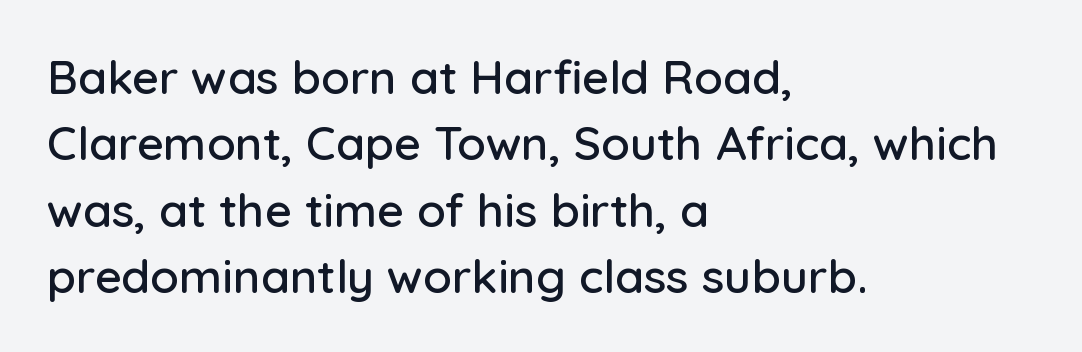
Q: Is the text italic (slanted)? A: No, it is upright.
Q: Is the typeface a serif or a sans-serif typeface? A: Sans-serif.
Q: Is the text underlined? A: No.
Q: How is the paragraph aligned? A: Left-aligned.
Q: Is the spacing between letters normal or unusually wide? A: Normal.
Q: Is the spacing between lines tight, normal or loose? A: Normal.
Q: Width (condensed, normal, or wide)? A: Normal.
Q: Stroke contrast? A: Low.
Q: x-height? A: Medium.
Q: Monospaced? A: No.
